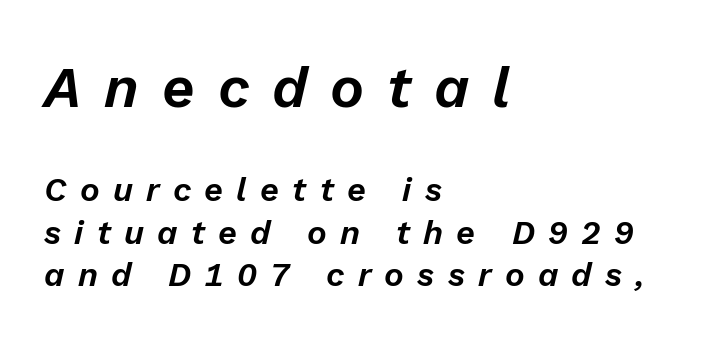
Q: Is the text italic (slanted)? A: Yes, it leans right by about 13 degrees.
Q: Is the text underlined? A: No.
Q: How is the paragraph aligned? A: Left-aligned.
Q: Is the spacing between letters normal or unusually wide? A: Unusually wide.
Q: Is the spacing between lines tight, normal or loose? A: Normal.
Q: Which block of text is set in a larger size, the first (top) or the second (bottom)? A: The first (top) one.
Q: Width (condensed, normal, or wide)? A: Normal.
Q: Stroke contrast? A: Low.
Q: x-height? A: Medium.
Q: Monospaced? A: No.
